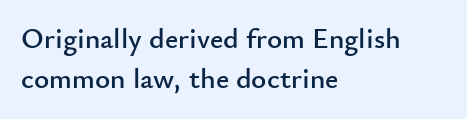
{"serif": "no", "italic": "no", "width": "normal", "stroke_contrast": "low", "x_height": "small", "monospaced": "no", "underline": "no", "align": "left", "line_spacing": "normal", "line_spacing_ratio": 1.39, "letter_spacing": "normal", "letter_spacing_em": 0.0, "glyph_px": 29}
